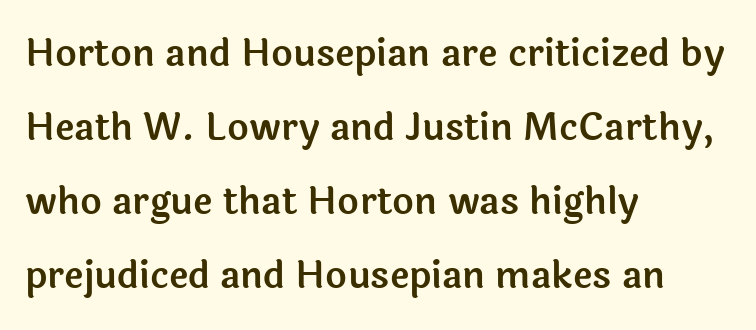
Rule under the text: the space is simply empty. Nothing sits at the stroke ends, so this counts as sans-serif. When letters stand straight like this, we call the style roman or upright. Layout note: lines flush left.
